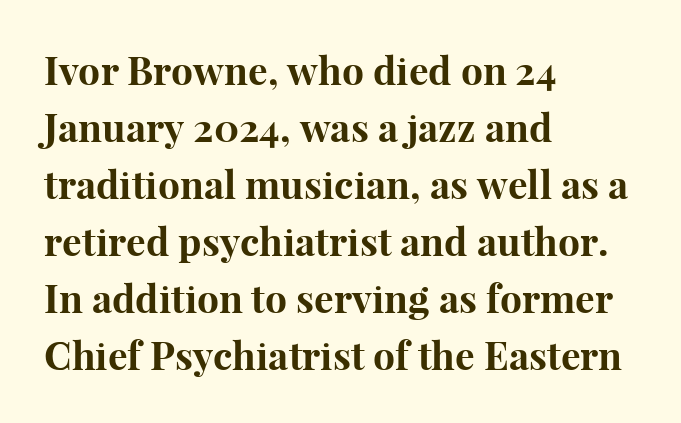
There is no visible air inserted between adjacent glyphs. Students, this is bold: see how much ink each stroke carries. Observe the serifs anchoring each vertical stroke in this sample. The strip under each line holds only bare page. The line-height multiplier appears to be the usual default. Think of a printed novel: that variable character pitch is what you see here.
